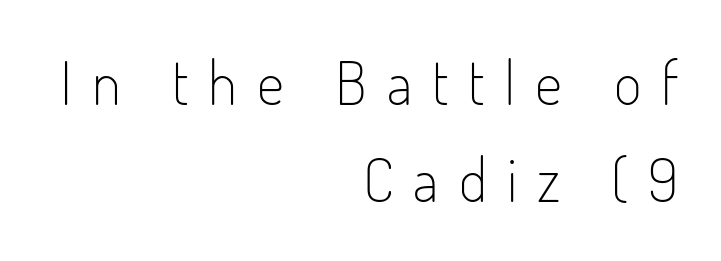
Designer's note — italics off, roman on. The zone under the glyphs is completely vacant. A light-to-regular cut is what we see here. Line spacing here is normal.
